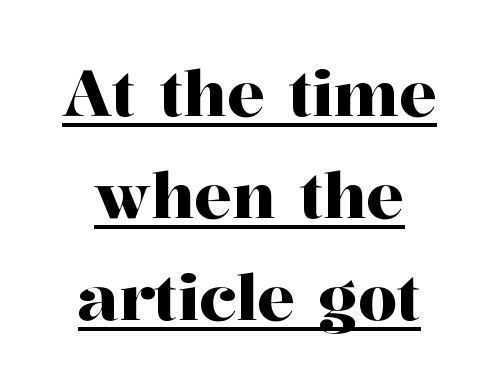
Look at the tracking — it's just the regular setting, nothing added. Successive baselines arrive at the customary interval. The typeface chosen for these lines features serifs. A baseline rule has been typeset under these characters. Italic: no, the glyphs are upright roman. The passage shown is typed in a proportional face where columns would drift.
